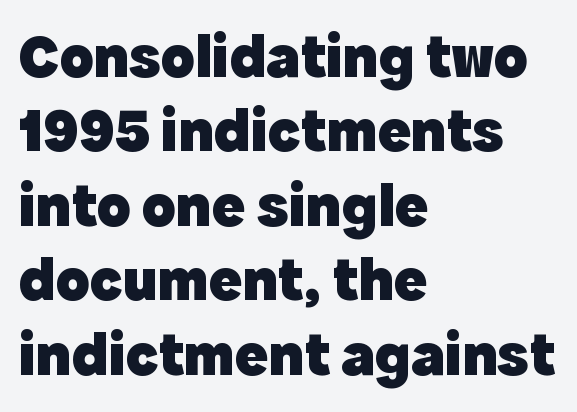
Q: Is the text bold? A: Yes.
Q: Is the text italic (slanted)? A: No, it is upright.
Q: Is the typeface a serif or a sans-serif typeface? A: Sans-serif.
Q: Is the text underlined? A: No.
Q: How is the paragraph aligned? A: Left-aligned.
Q: Is the spacing between letters normal or unusually wide? A: Normal.
Q: Width (condensed, normal, or wide)? A: Normal.
Q: x-height? A: Medium.
Q: Monospaced? A: No.
